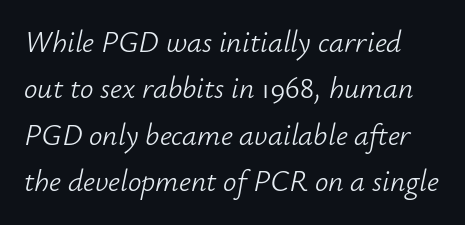
{"italic": "yes", "lean": "right", "slant_degrees": 12, "bold": "no", "weight": "light", "width": "normal", "stroke_contrast": "low", "x_height": "small", "monospaced": "no", "underline": "no", "line_spacing": "normal", "line_spacing_ratio": 1.55, "letter_spacing": "normal", "letter_spacing_em": 0.0, "glyph_px": 30}
